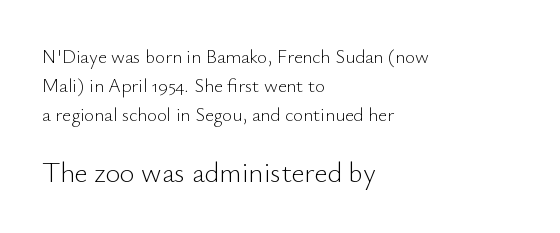
Q: Is the text bold? A: No.
Q: Is the text italic (slanted)? A: No, it is upright.
Q: Is the typeface a serif or a sans-serif typeface? A: Sans-serif.
Q: Is the text underlined? A: No.
Q: How is the paragraph aligned? A: Left-aligned.
Q: Is the spacing between letters normal or unusually wide? A: Normal.
Q: Is the spacing between lines tight, normal or loose? A: Normal.
Q: Which block of text is set in a larger size, the first (top) or the second (bottom)? A: The second (bottom) one.
Q: Width (condensed, normal, or wide)? A: Normal.
Q: Stroke contrast? A: Low.
Q: x-height? A: Small.
Q: Monospaced? A: No.
